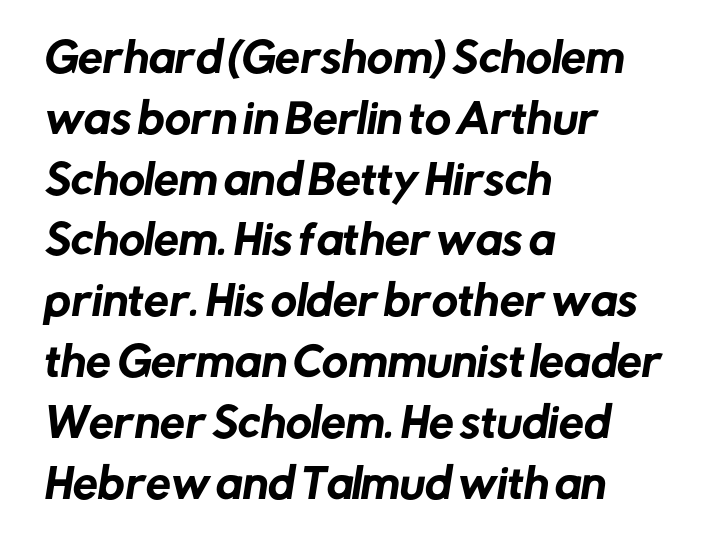
The image shows 40 px sans-serif type; set left-aligned, normal line spacing (1.52x), normal letter spacing, not underlined; low stroke contrast and a medium x-height.
